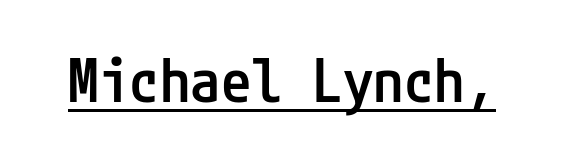
Stems and bowls a touch heavier than normal — semibold. Typographically, this falls in the sans-serif category. Every character sits straight up, as roman type does. These lines keep a tight, regular rhythm from letter to letter.
